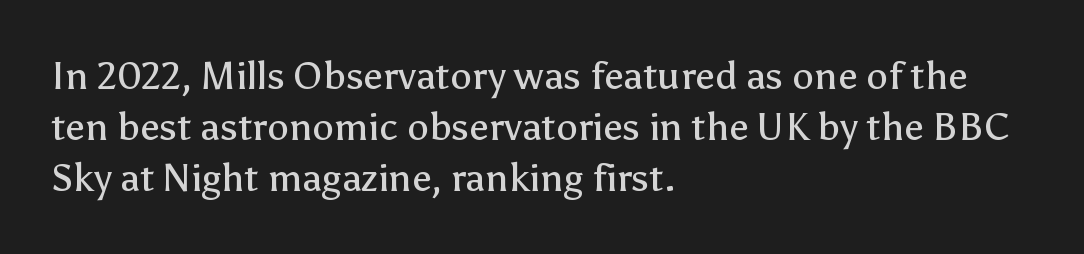
{"serif": "no", "italic": "no", "bold": "no", "weight": "regular", "width": "normal", "stroke_contrast": "low", "x_height": "medium", "monospaced": "no", "underline": "no", "align": "left", "line_spacing": "normal", "line_spacing_ratio": 1.31, "letter_spacing": "normal", "letter_spacing_em": 0.0, "glyph_px": 39}
